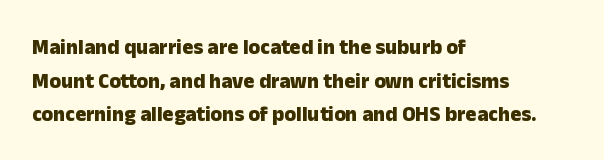
This sample uses plain, unmodified letter spacing. The lines are quadded left. If you measured baseline to baseline, you'd find a middling distance. A dark, heavy texture on the line: the type is bold. Unmarked baselines from the first word to the last.
